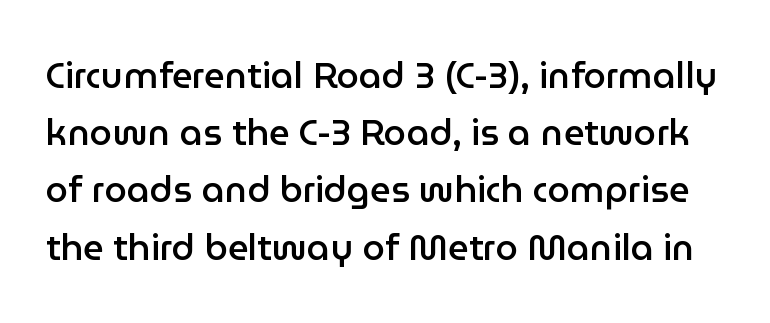
{"serif": "no", "italic": "no", "bold": "semi", "weight": "semibold", "width": "normal", "stroke_contrast": "low", "x_height": "medium", "monospaced": "no", "underline": "no", "line_spacing": "normal", "line_spacing_ratio": 1.59, "letter_spacing": "normal", "letter_spacing_em": 0.0, "glyph_px": 36}
